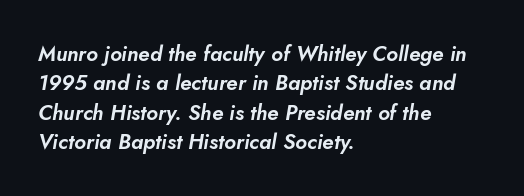
Slant detected: the letters are inclined. Each word holds together tightly as a unit, with standard inter-letter gaps. Normally led — the rows are evenly, conventionally spaced. The typesetter chose a ragged-right arrangement here. Decoration check: the copy has no underline.
